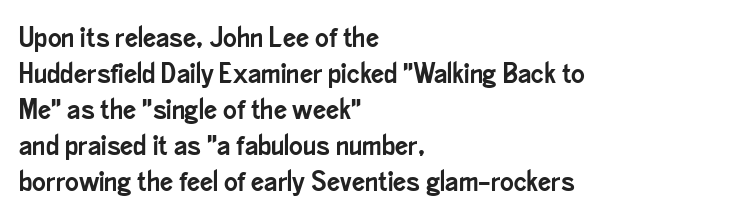
{"serif": "no", "italic": "no", "width": "condensed", "stroke_contrast": "low", "x_height": "small", "monospaced": "no", "underline": "no", "align": "left", "line_spacing_ratio": 1.24, "letter_spacing": "normal", "letter_spacing_em": 0.0, "glyph_px": 29}
